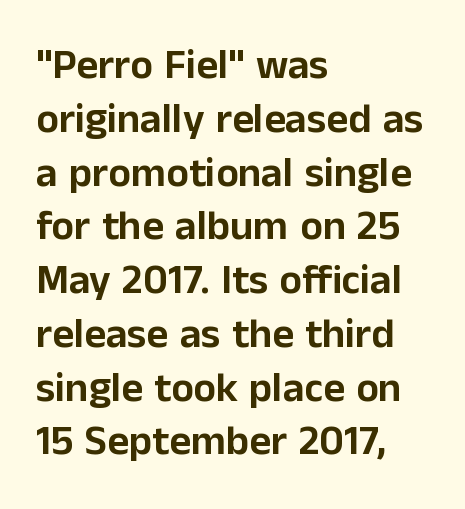
{"serif": "no", "italic": "no", "width": "normal", "stroke_contrast": "low", "x_height": "medium", "monospaced": "no", "underline": "no", "align": "left", "line_spacing": "normal", "line_spacing_ratio": 1.28, "letter_spacing": "normal", "letter_spacing_em": 0.0, "glyph_px": 42}
